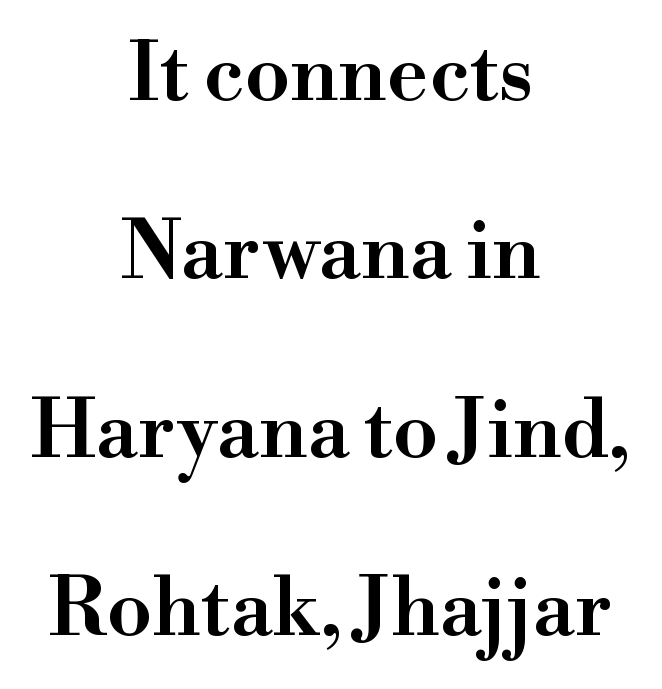
Compared with a flush-left layout, this one balances lines on the center instead. Look at the tracking — it's just the regular setting, nothing added. Is this a fixed-width face? No — the glyphs have proportional, varying widths. The glyphs have the mass of a demibold cut, below bold.
